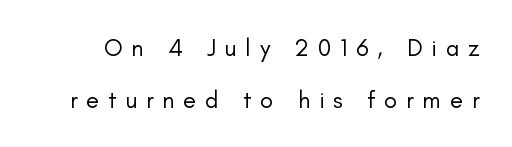
Q: Is the text bold? A: No.
Q: Is the text italic (slanted)? A: No, it is upright.
Q: Is the text underlined? A: No.
Q: Is the spacing between letters normal or unusually wide? A: Unusually wide.
Q: Is the spacing between lines tight, normal or loose? A: Loose.
